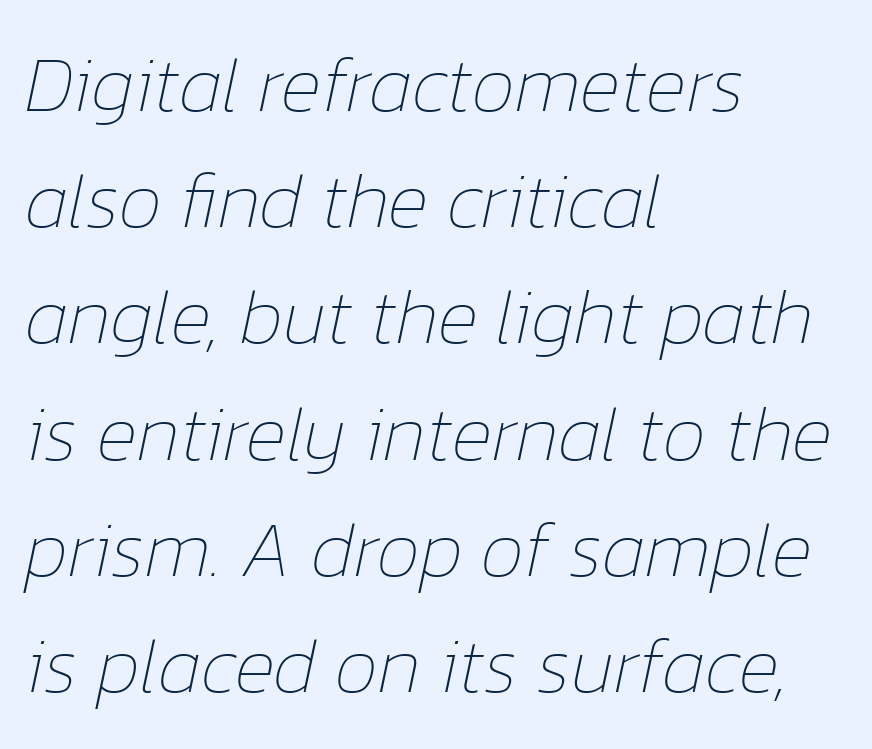
{"italic": "yes", "lean": "right", "slant_degrees": 12, "bold": "no", "weight": "thin", "width": "normal", "stroke_contrast": "low", "x_height": "medium", "monospaced": "no", "underline": "no", "align": "left", "line_spacing": "normal", "line_spacing_ratio": 1.49, "letter_spacing": "normal", "letter_spacing_em": 0.0, "glyph_px": 78}
